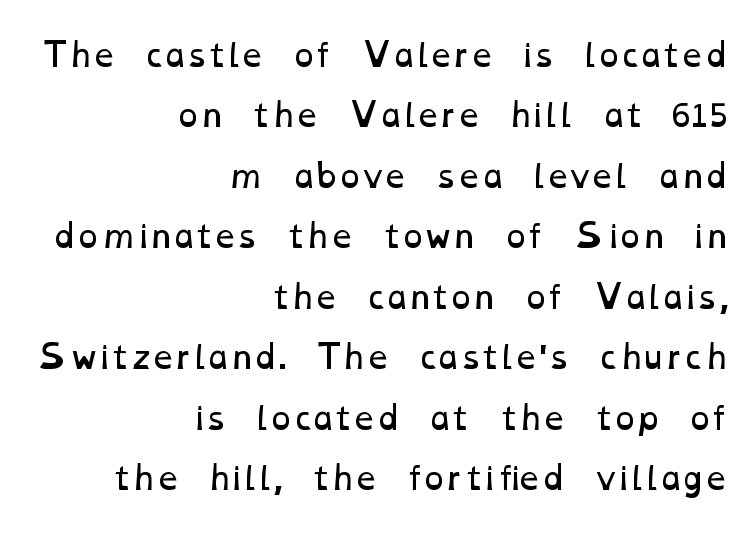
Characters follow at the spacing the type designer built in. Quick note: underline off. Regarding leading, the lines here are spaced well apart. Short and long lines alike share a common ending point at right.
